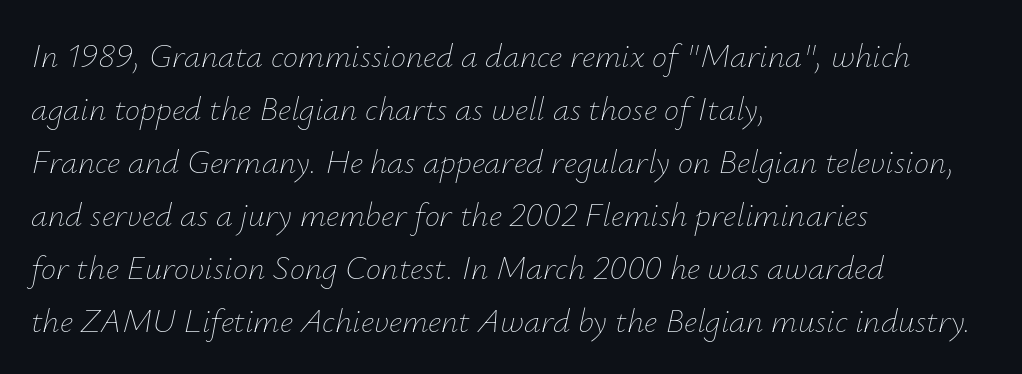
Here the designer chose a conventional face with non-uniform glyph widths. Slanted lettering throughout. Decoration check: the copy has no underline. Leading: standard. Between one letter and the next there's only the usual sliver of space.
